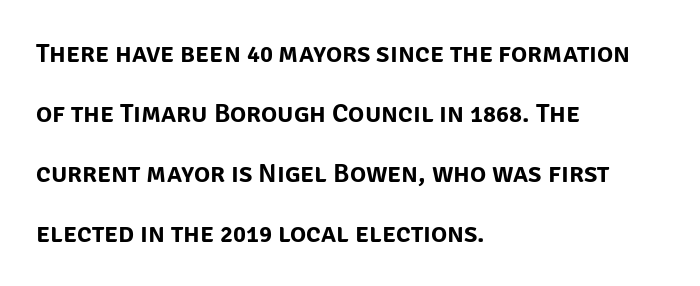
Q: Is the text italic (slanted)? A: No, it is upright.
Q: Is the text underlined? A: No.
Q: How is the paragraph aligned? A: Left-aligned.
Q: Is the spacing between letters normal or unusually wide? A: Normal.
Q: Is the spacing between lines tight, normal or loose? A: Loose.
